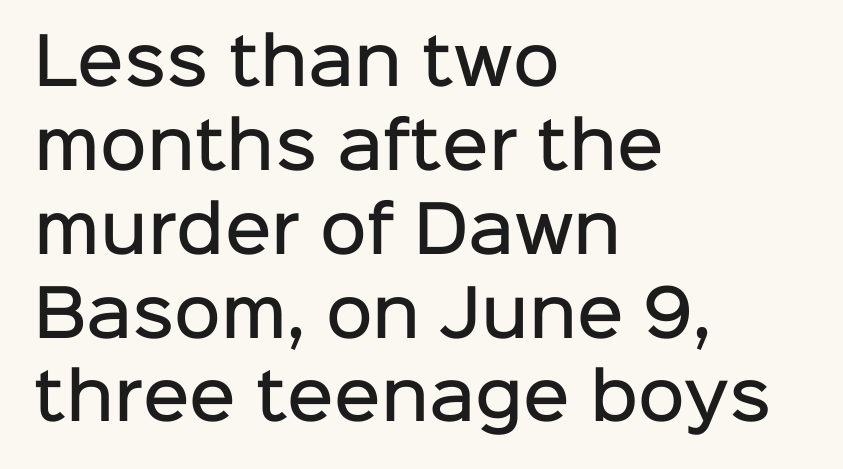
You could call the tracking neutral — neither tight nor loose. Note: no serifs on the glyphs. The rendering uses a moderate line-height, typical for paragraphs. A somewhat darkened texture: the type is semibold rather than bold.
